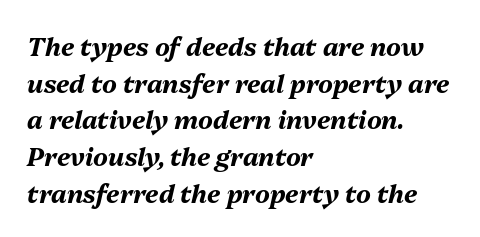
The image shows 25 px bold type, italic (leaning right); set left-aligned, normal line spacing (1.47x), normal letter spacing, not underlined.
